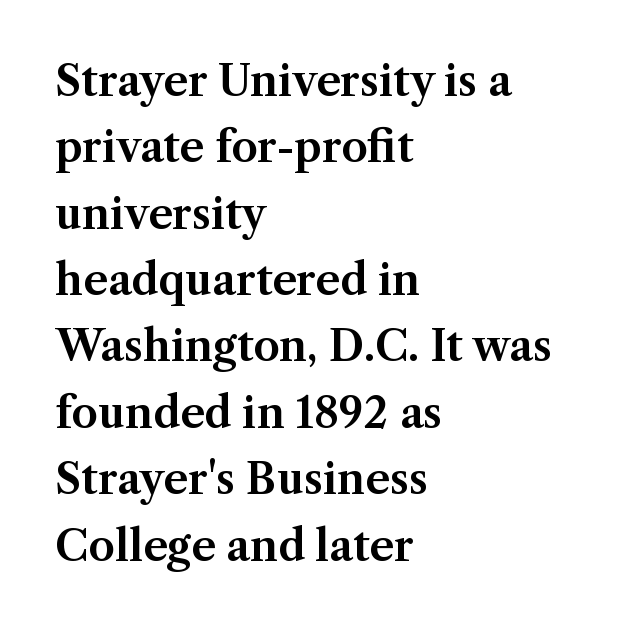
{"serif": "yes", "italic": "no", "width": "normal", "stroke_contrast": "medium", "x_height": "medium", "monospaced": "no", "underline": "no", "align": "left", "line_spacing": "normal", "line_spacing_ratio": 1.58, "letter_spacing": "normal", "letter_spacing_em": 0.0, "glyph_px": 42}
